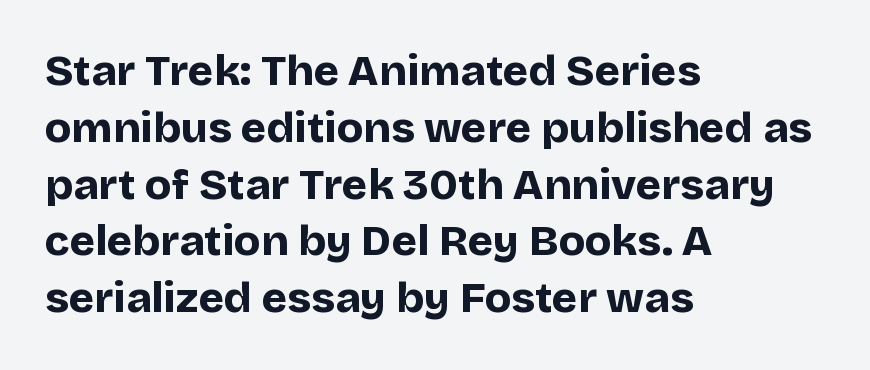
Honestly, the row spacing looks completely unremarkable. Type without underlining. Each word holds together tightly as a unit, with standard inter-letter gaps. Typographically, this falls in the sans-serif category. You'd pick this weight for a headline — it's a proper bold.
